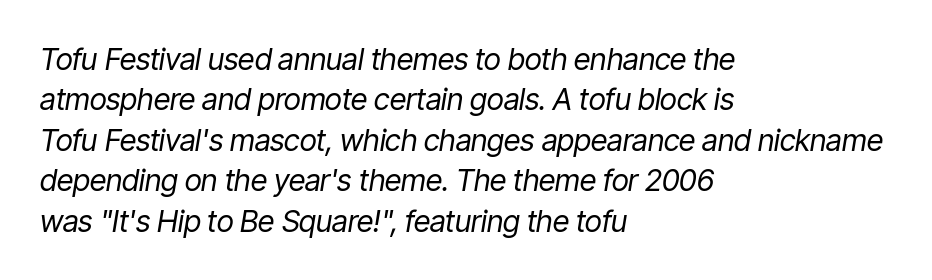
Yep, that's italic — everything's leaning. Stems and bowls with no extra thickness — not bold. Between one letter and the next there's only the usual sliver of space. Is this a fixed-width face? No — the glyphs have proportional, varying widths.
